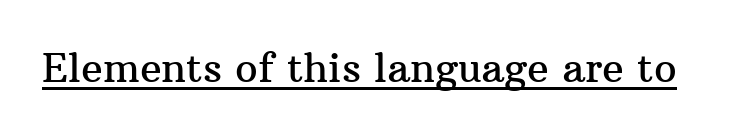
{"serif": "yes", "italic": "no", "width": "normal", "stroke_contrast": "medium", "x_height": "medium", "monospaced": "no", "underline": "yes", "letter_spacing": "normal", "letter_spacing_em": 0.0, "glyph_px": 40}
